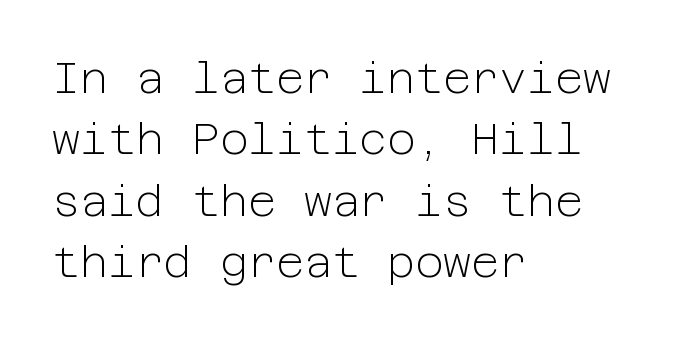
{"serif": "no", "italic": "no", "bold": "no", "weight": "light", "width": "normal", "stroke_contrast": "low", "x_height": "medium", "underline": "no", "align": "left", "line_spacing": "normal", "line_spacing_ratio": 1.43, "letter_spacing": "normal", "letter_spacing_em": 0.0, "glyph_px": 43}
